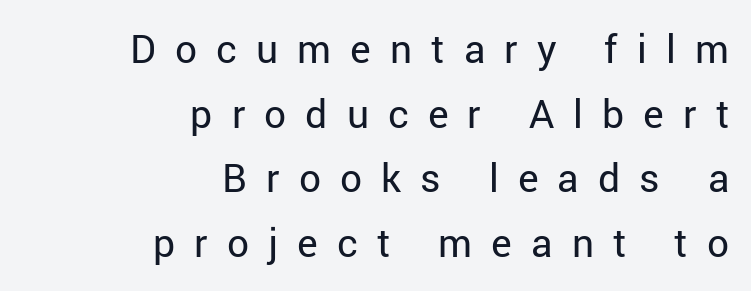
{"serif": "no", "italic": "no", "bold": "no", "weight": "regular", "width": "normal", "stroke_contrast": "low", "x_height": "medium", "monospaced": "no", "underline": "no", "align": "right", "line_spacing": "normal", "line_spacing_ratio": 1.66, "letter_spacing": "wide", "letter_spacing_em": 0.49, "glyph_px": 39}
